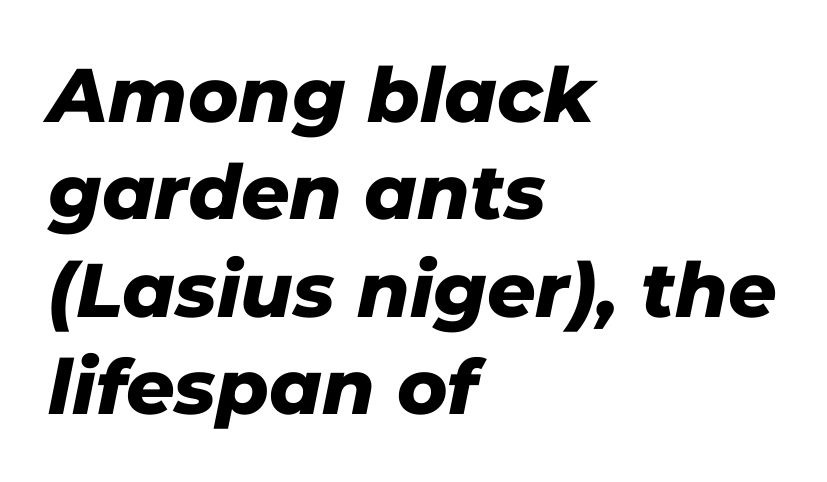
Lines of text with bare space underneath. How heavy is the stroke? Heavy — this is a bold. The letters advance in unequal steps, a hallmark of proportional type. Casual observation: everything's shoved over to the left.
